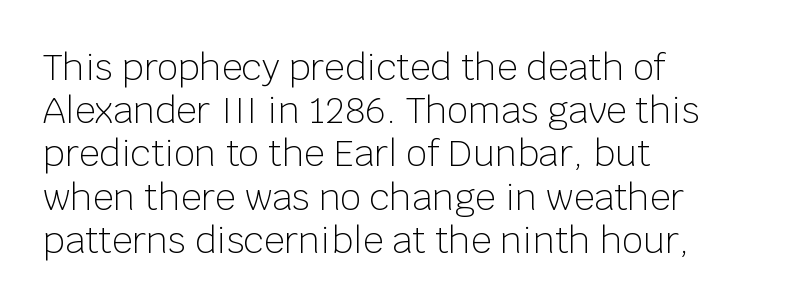
The image shows 36 px light sans-serif type, upright; set left-aligned, line spacing 1.2x, normal letter spacing, not underlined; low stroke contrast and a large x-height.
